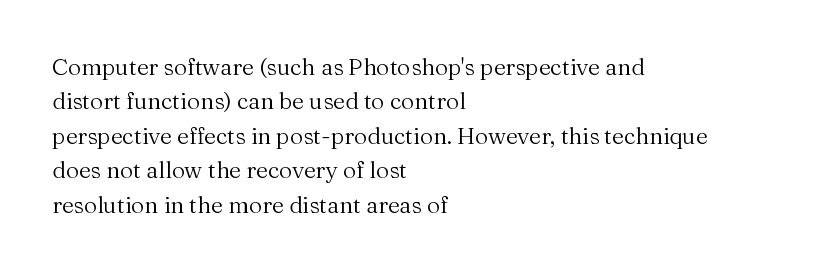
Q: Is the text bold? A: No.
Q: Is the text italic (slanted)? A: No, it is upright.
Q: Is the text underlined? A: No.
Q: How is the paragraph aligned? A: Left-aligned.
Q: Is the spacing between letters normal or unusually wide? A: Normal.
Q: Is the spacing between lines tight, normal or loose? A: Normal.
